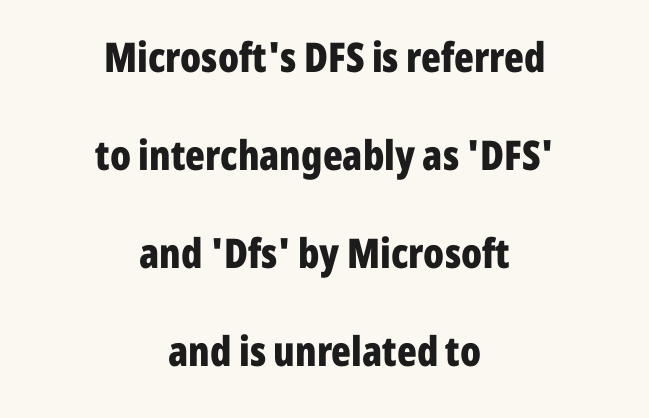
Q: Is the text bold? A: Yes.
Q: Is the text italic (slanted)? A: No, it is upright.
Q: Is the typeface a serif or a sans-serif typeface? A: Sans-serif.
Q: Is the text underlined? A: No.
Q: How is the paragraph aligned? A: Centered.
Q: Is the spacing between letters normal or unusually wide? A: Normal.
Q: Is the spacing between lines tight, normal or loose? A: Loose.
Q: Width (condensed, normal, or wide)? A: Condensed.
Q: Stroke contrast? A: Low.
Q: x-height? A: Medium.
Q: Monospaced? A: No.
